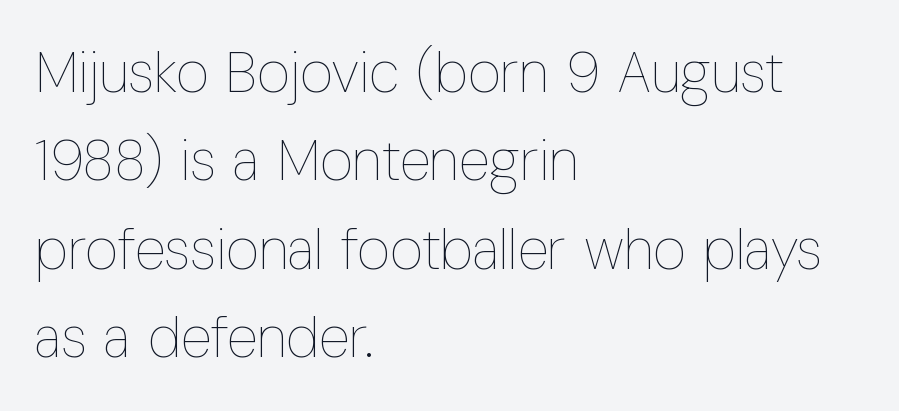
The image shows 57 px thin, condensed type, upright; set left-aligned, normal line spacing (1.55x), normal letter spacing, not underlined; low stroke contrast and a medium x-height.
